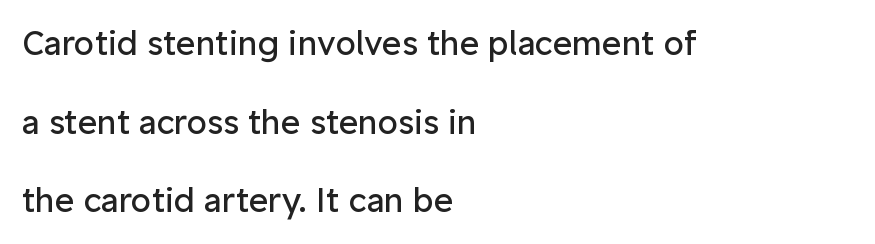
The image shows 33 px regular-weight sans-serif type, upright; set left-aligned, loose line spacing (2.38x), normal letter spacing, not underlined; low stroke contrast and a medium x-height.
